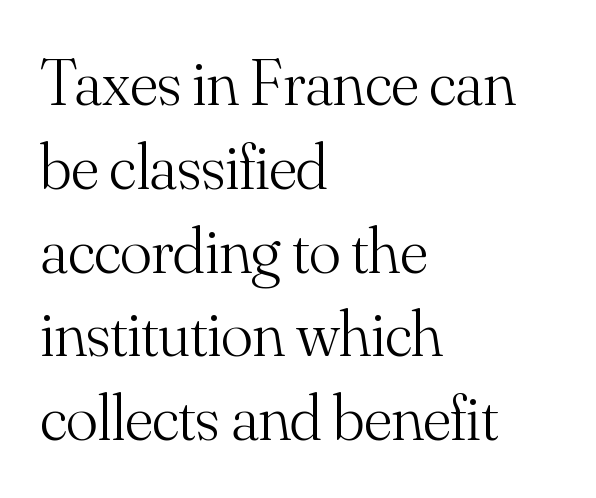
{"serif": "yes", "italic": "no", "bold": "no", "weight": "light", "width": "normal", "stroke_contrast": "medium", "x_height": "small", "monospaced": "no", "underline": "no", "align": "left", "line_spacing": "normal", "line_spacing_ratio": 1.27, "letter_spacing": "normal", "letter_spacing_em": 0.0, "glyph_px": 66}
